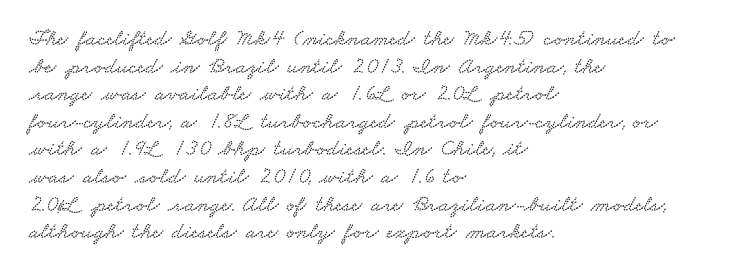
Descender tails drop into unmarked territory. These lines stack with their left ends in a neat column. Default kerning and tracking; the words read as compact shapes.
